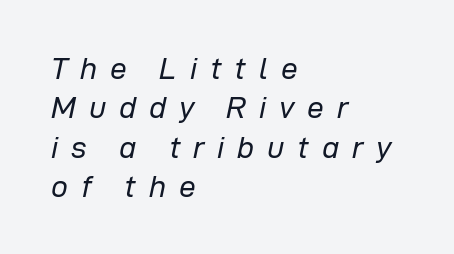
These lines are rendered in a variable-pitch font. Each row of text sits above clean, open space. This block has exactly the height ordinary leading produces. Look at the tracking — it's clearly loosened, letters drifting apart. Compared with a centered layout, this one pins lines to the left instead. The axis of the letterforms is tilted away from vertical.
